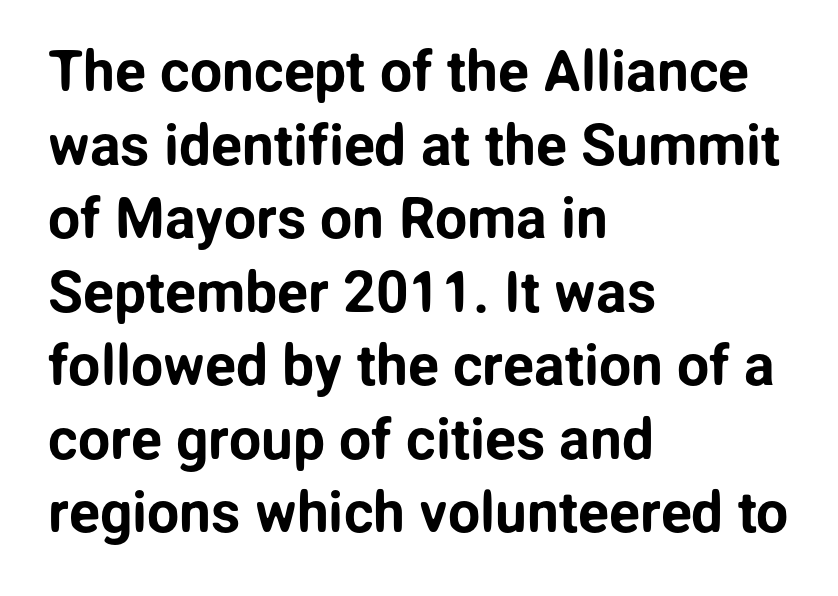
{"serif": "no", "italic": "no", "width": "normal", "stroke_contrast": "low", "x_height": "medium", "monospaced": "no", "underline": "no", "align": "left", "line_spacing": "normal", "line_spacing_ratio": 1.29, "letter_spacing": "normal", "letter_spacing_em": 0.0, "glyph_px": 57}
